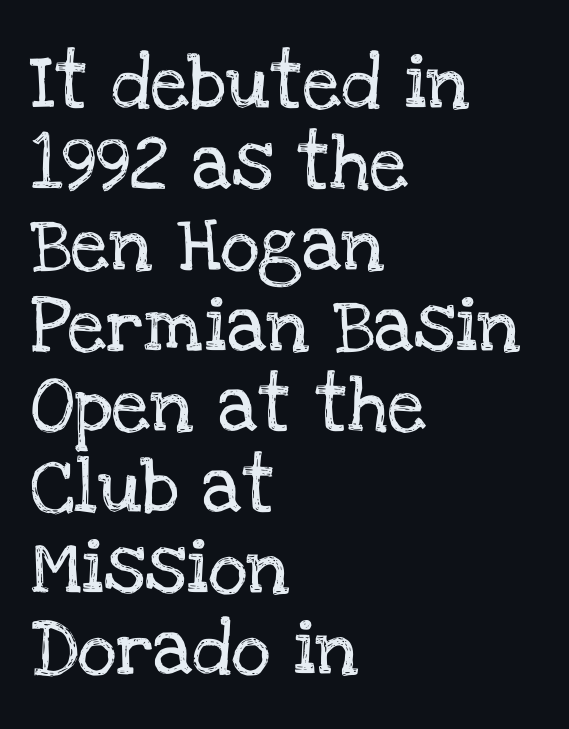
Which margin do the lines hug? The left one — the right edge is uneven. Each letter keeps its own natural width here, so spacing adapts to shape. Bare-footed words on every line. Observe the ordinary spacing: letters are neighbours, not strangers. To sum up the face: it has serifs. Compared with typical paragraphs, the rows here are spaced about the same.
